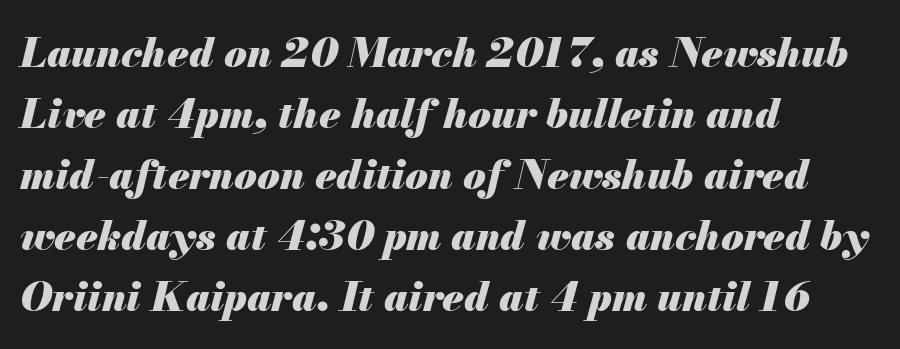
{"italic": "yes", "lean": "right", "slant_degrees": 13, "bold": "yes", "weight": "heavy", "width": "normal", "stroke_contrast": "medium", "x_height": "small", "monospaced": "no", "underline": "no", "align": "left", "line_spacing": "normal", "line_spacing_ratio": 1.49, "letter_spacing": "normal", "letter_spacing_em": 0.0, "glyph_px": 41}
